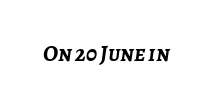
Q: Is the text bold? A: Yes.
Q: Is the text italic (slanted)? A: Yes, it leans right by about 7 degrees.
Q: Is the text underlined? A: No.
Q: Is the spacing between letters normal or unusually wide? A: Normal.
